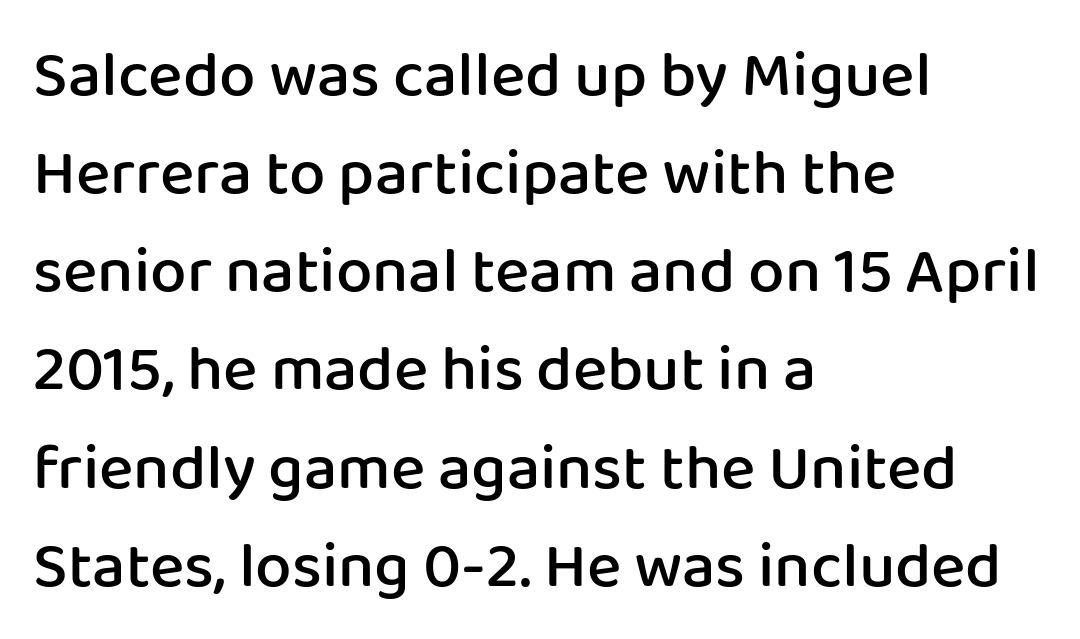
Q: Is the text bold? A: Semi-bold.
Q: Is the text italic (slanted)? A: No, it is upright.
Q: Is the typeface a serif or a sans-serif typeface? A: Sans-serif.
Q: Is the text underlined? A: No.
Q: How is the paragraph aligned? A: Left-aligned.
Q: Is the spacing between letters normal or unusually wide? A: Normal.
Q: Is the spacing between lines tight, normal or loose? A: Normal.
Q: Width (condensed, normal, or wide)? A: Normal.
Q: Stroke contrast? A: Low.
Q: x-height? A: Medium.
Q: Monospaced? A: No.
